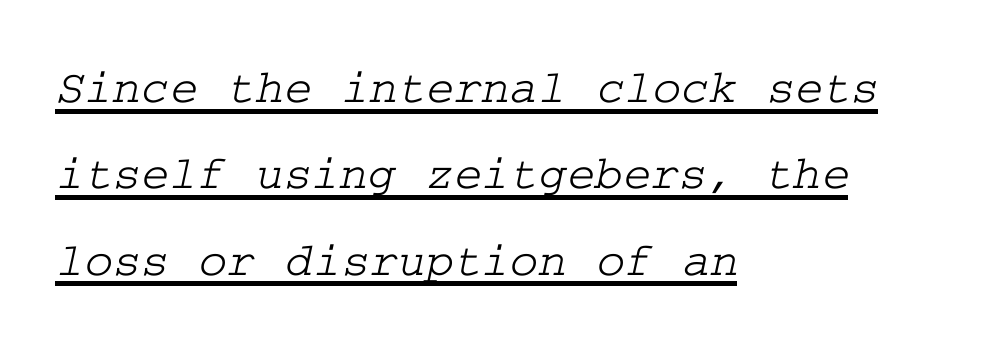
The letters sit at their default tracking, neither squeezed nor spread. The specimen includes a rule beneath the text block's lines. I'd call this a serif setting — the letters wear small feet. Line beginnings align vertically; line endings do not.
